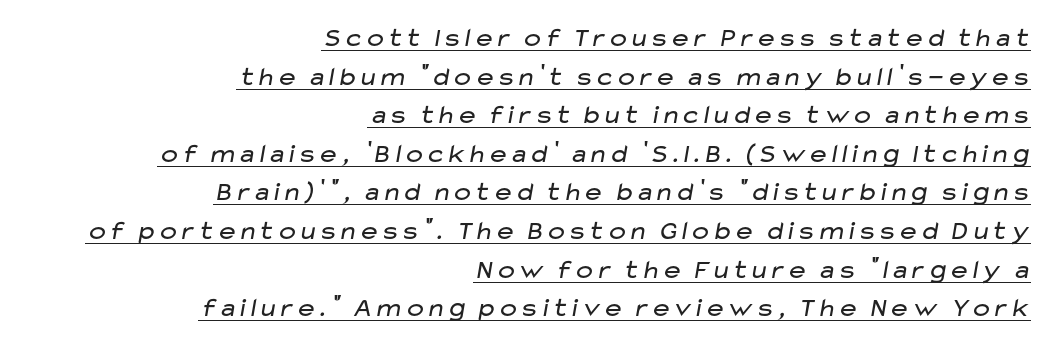
Q: Is the text bold? A: No.
Q: Is the text underlined? A: Yes.
Q: How is the paragraph aligned? A: Right-aligned.
Q: Is the spacing between letters normal or unusually wide? A: Normal.
Q: Is the spacing between lines tight, normal or loose? A: Normal.
